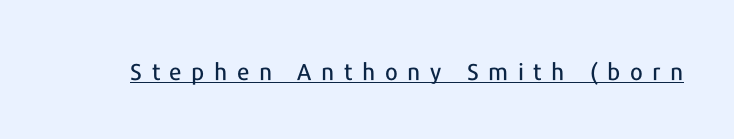
Q: Is the text italic (slanted)? A: No, it is upright.
Q: Is the text underlined? A: Yes.
Q: Is the spacing between letters normal or unusually wide? A: Unusually wide.
